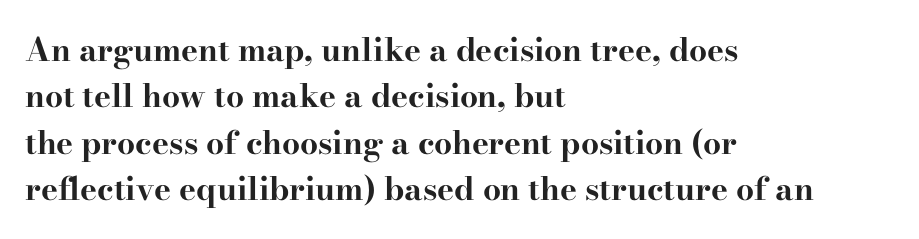
Any mark beneath the type? The region is blank. Do the letters lean? They stand straight. Nothing unusual about the tracking: characters are spaced as the font intends. The space between consecutive lines is moderate. The paragraph has a hard left edge and a soft right edge.
